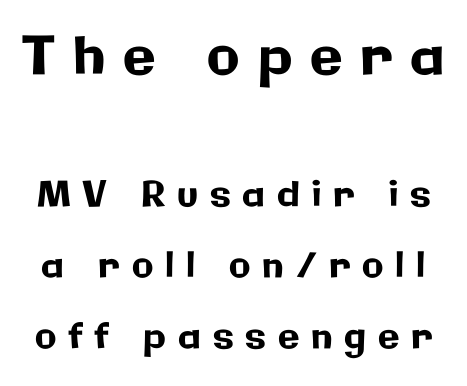
Looks like regular typesetting: each glyph gets only the width it needs. The type is letterspaced generously, with wide tracking. Note: no serifs on the glyphs. The face used here appears at its bigger size in the upper chunk. If you measured baseline to baseline, you'd find a long distance. The letters stand straight up with perfectly vertical stems.
